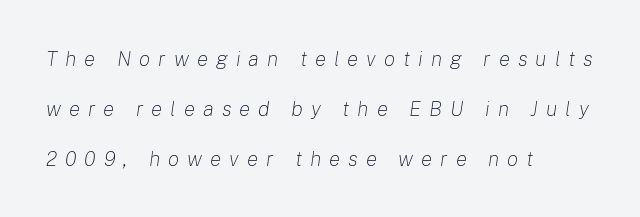
The image shows 21 px text type, italic (leaning right); set left-aligned, loose line spacing (2.37x), unusually wide letter spacing (+0.38 em), not underlined.
